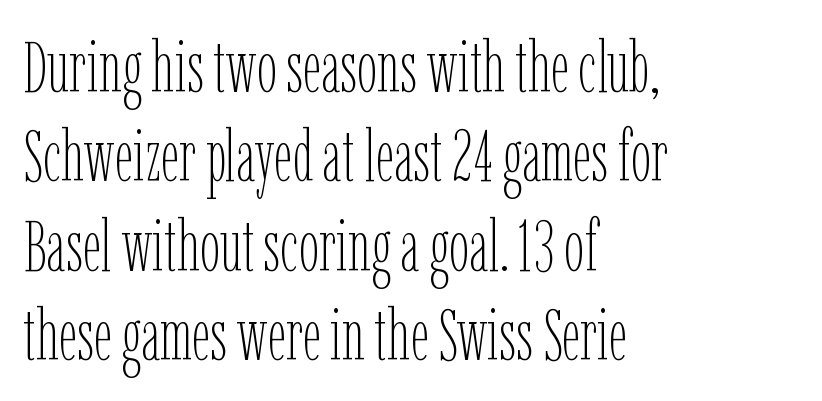
{"italic": "no", "bold": "no", "weight": "thin", "width": "condensed", "stroke_contrast": "low", "x_height": "medium", "monospaced": "no", "underline": "no", "align": "left", "line_spacing_ratio": 1.24, "letter_spacing": "normal", "letter_spacing_em": 0.0, "glyph_px": 72}
